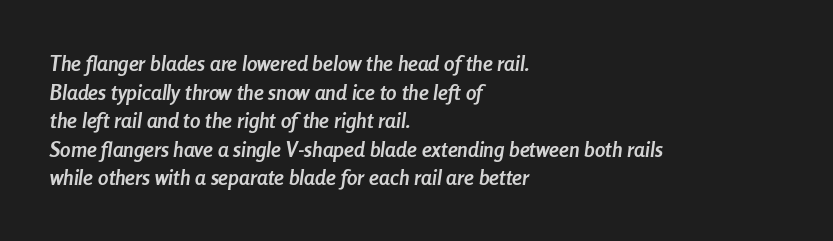
The image shows 21 px bold type, italic (leaning right); set left-aligned, normal line spacing (1.36x), normal letter spacing, not underlined.
